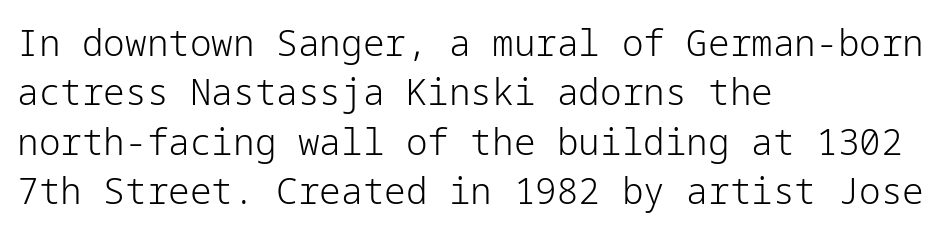
The image shows 36 px light sans-serif type, upright; set left-aligned, normal line spacing (1.37x), normal letter spacing, not underlined; low stroke contrast and a medium x-height.
